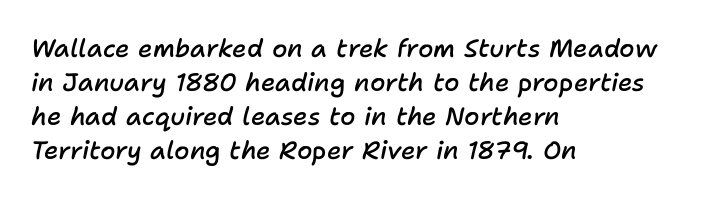
The image shows 25 px text type, italic (leaning right); set left-aligned, normal line spacing (1.36x), normal letter spacing, not underlined.
